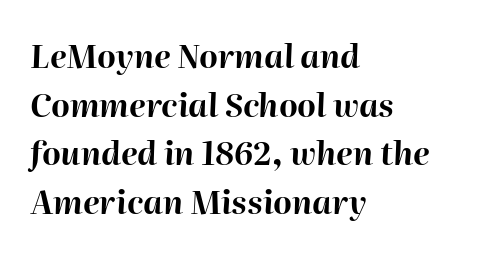
The letters are bold, with thick, heavy strokes. Think of a printed novel: that variable character pitch is what you see here. This rendering uses left alignment, leaving the right contour irregular. Quick note: underline off.
